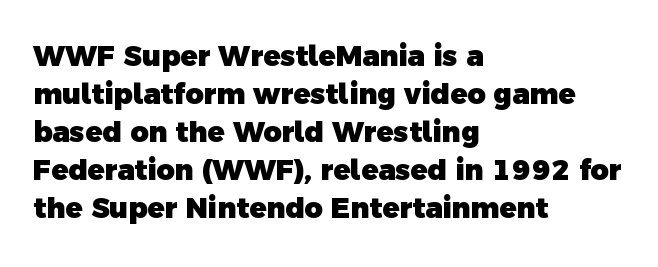
These words are printed bold, with thick strokes throughout. Note the varied advance widths — an 'i' is clearly narrower than an 'm'. Quick note: underline off. Are there feet on the stems? There aren't — it's a sans. Where is the straight margin? On the left.
